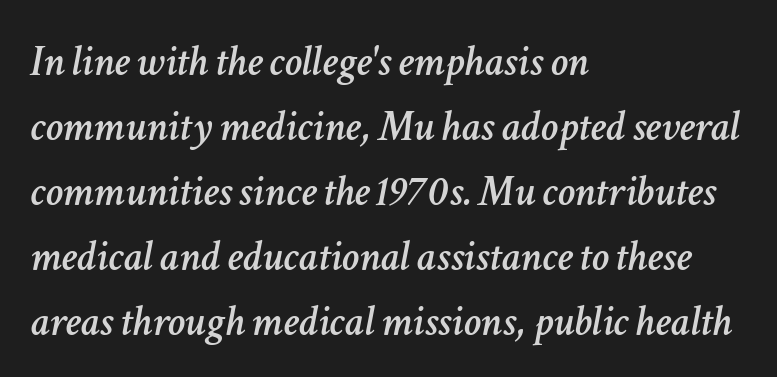
Left-aligned paragraph, ragged on the right. Unmarked baselines from the first word to the last. The rendering uses natural spacing where letterforms have individual widths. An italicized treatment has been applied to the whole sample.
